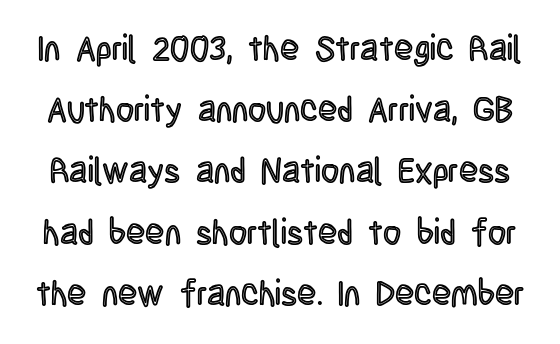
Ordinary non-slanted type is in use. Caption: standard tracking, unaltered. The string is rendered with underlining switched off. The letters advance in unequal steps, a hallmark of proportional type.
